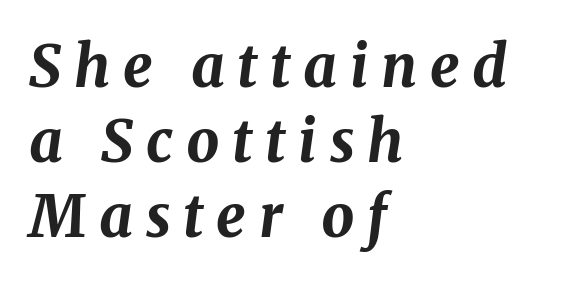
{"italic": "yes", "lean": "right", "slant_degrees": 8, "bold": "yes", "weight": "bold", "width": "normal", "stroke_contrast": "medium", "x_height": "medium", "monospaced": "no", "underline": "no", "align": "left", "line_spacing": "normal", "line_spacing_ratio": 1.29, "letter_spacing": "wide", "letter_spacing_em": 0.22, "glyph_px": 58}
